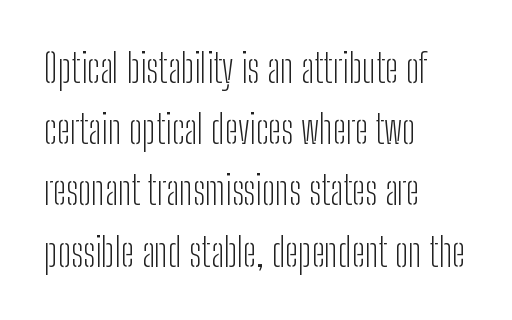
The font's upright variant was chosen for this text. Does extra space separate the letters? No, they use regular spacing. This sample is left-justified, so line endings fall wherever the words run out. No letter is thick-stroked: the sample isn't bold. This sample keeps an unexceptional amount of space between lines. Varying glyph widths throughout — classic text-font behaviour.
